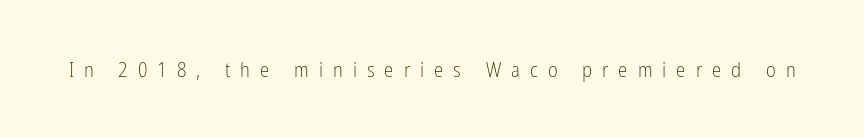
{"italic": "no", "bold": "no", "underline": "no", "letter_spacing": "wide", "letter_spacing_em": 0.48, "glyph_px": 21}
